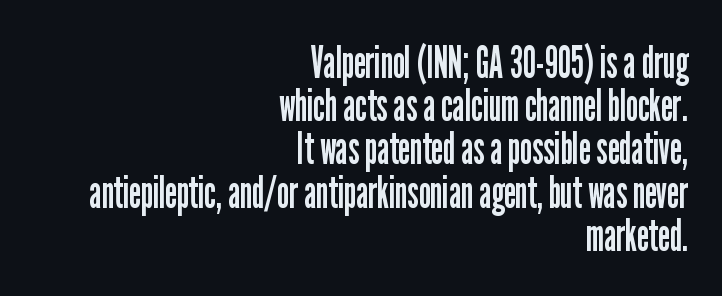
In terms of posture, this sample is upright. The passage shown is typed in a proportional face where columns would drift. Nobody drew a line under any word here. Serifs: no, the terminals of the letterforms are clean. Alignment: flush right.
